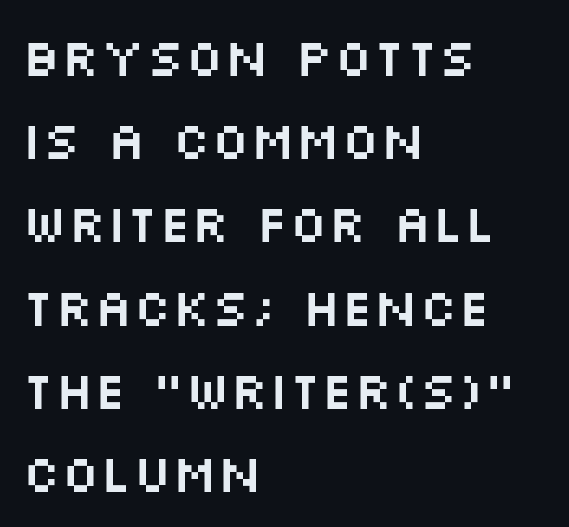
{"serif": "no", "italic": "no", "width": "wide", "stroke_contrast": "medium", "x_height": "large", "monospaced": "no", "underline": "no", "align": "left", "line_spacing": "normal", "line_spacing_ratio": 1.6, "letter_spacing": "normal", "letter_spacing_em": 0.0, "glyph_px": 52}
